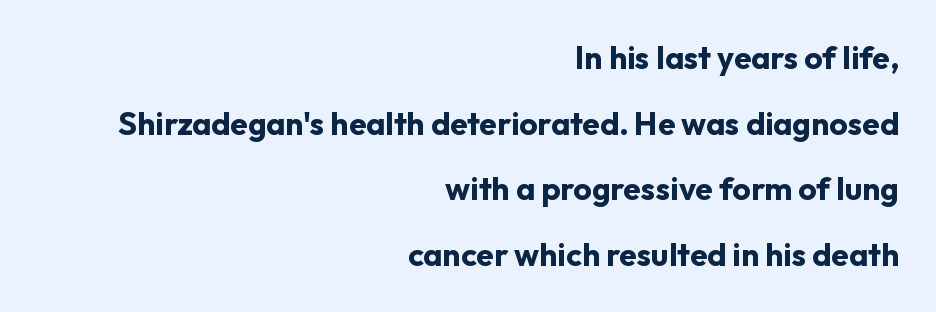
Q: Is the text bold? A: Yes.
Q: Is the text italic (slanted)? A: No, it is upright.
Q: Is the typeface a serif or a sans-serif typeface? A: Sans-serif.
Q: Is the text underlined? A: No.
Q: How is the paragraph aligned? A: Right-aligned.
Q: Is the spacing between letters normal or unusually wide? A: Normal.
Q: Is the spacing between lines tight, normal or loose? A: Loose.
Q: Width (condensed, normal, or wide)? A: Normal.
Q: Stroke contrast? A: Low.
Q: x-height? A: Medium.
Q: Monospaced? A: No.
